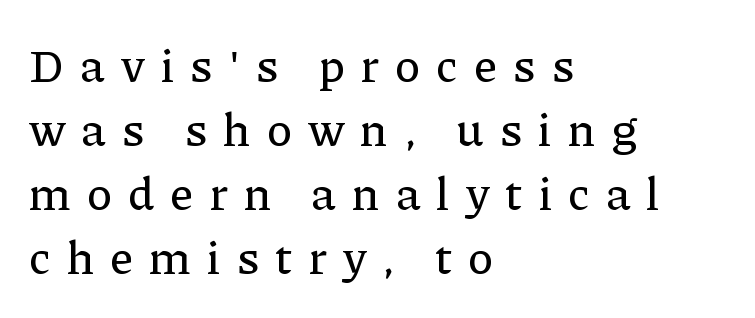
The image shows 47 px serif type, upright; set left-aligned, normal line spacing (1.36x), unusually wide letter spacing (+0.35 em), not underlined; low stroke contrast and a medium x-height.
